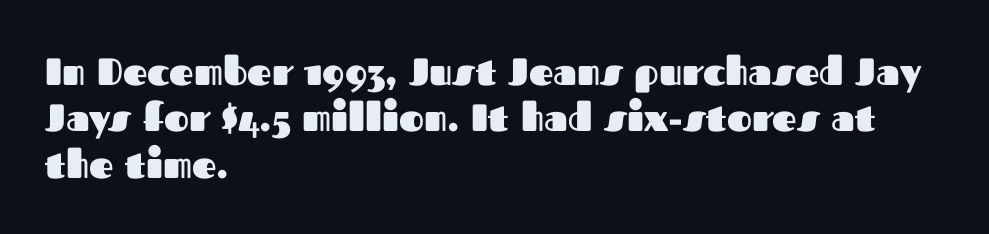
Q: Is the text bold? A: Yes.
Q: Is the text italic (slanted)? A: No, it is upright.
Q: Is the typeface a serif or a sans-serif typeface? A: Sans-serif.
Q: Is the text underlined? A: No.
Q: How is the paragraph aligned? A: Left-aligned.
Q: Is the spacing between letters normal or unusually wide? A: Normal.
Q: Width (condensed, normal, or wide)? A: Normal.
Q: Stroke contrast? A: Medium.
Q: x-height? A: Medium.
Q: Monospaced? A: No.
